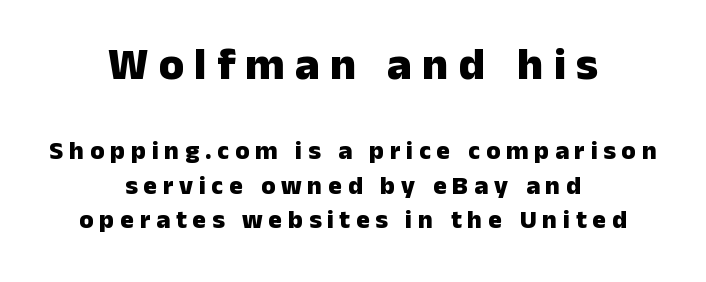
Q: Is the text bold? A: Yes.
Q: Is the text italic (slanted)? A: No, it is upright.
Q: Is the typeface a serif or a sans-serif typeface? A: Sans-serif.
Q: Is the text underlined? A: No.
Q: How is the paragraph aligned? A: Centered.
Q: Is the spacing between letters normal or unusually wide? A: Unusually wide.
Q: Is the spacing between lines tight, normal or loose? A: Normal.
Q: Which block of text is set in a larger size, the first (top) or the second (bottom)? A: The first (top) one.
Q: Width (condensed, normal, or wide)? A: Normal.
Q: Stroke contrast? A: Low.
Q: x-height? A: Medium.
Q: Monospaced? A: No.
